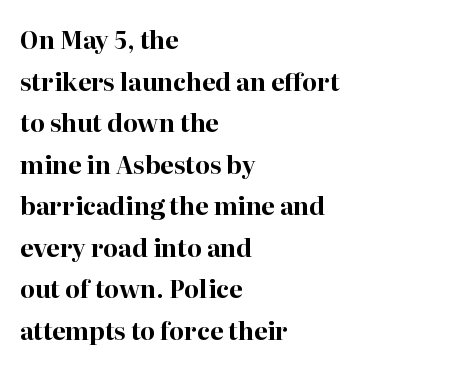
The image shows 24 px bold type, upright; set left-aligned, line spacing 1.73x, normal letter spacing, not underlined.
